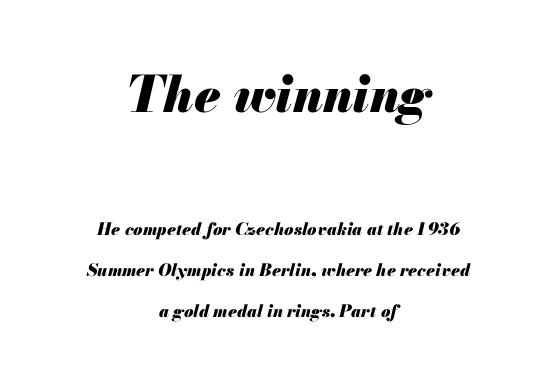
Block one is the big one; block two sits smaller underneath. The font's italic variant was chosen for this text. On the weight axis this lands at bold, roughly 700. Short note: letters normally spaced. Varying glyph widths throughout — classic text-font behaviour. Students, observe: this is what heavily led, spacious text looks like.
